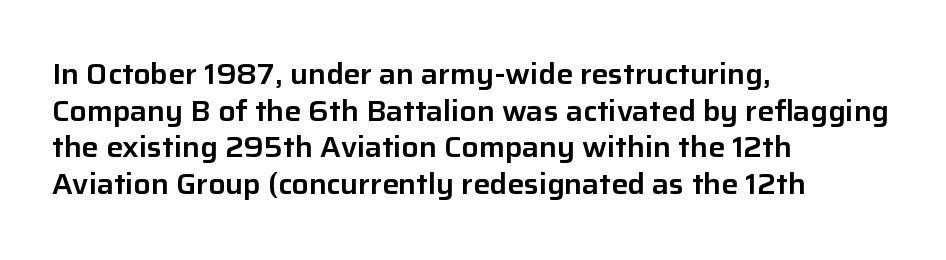
Q: Is the text italic (slanted)? A: No, it is upright.
Q: Is the typeface a serif or a sans-serif typeface? A: Sans-serif.
Q: Is the text underlined? A: No.
Q: How is the paragraph aligned? A: Left-aligned.
Q: Is the spacing between letters normal or unusually wide? A: Normal.
Q: Is the spacing between lines tight, normal or loose? A: Normal.
Q: Width (condensed, normal, or wide)? A: Normal.
Q: Stroke contrast? A: Low.
Q: x-height? A: Medium.
Q: Monospaced? A: No.
